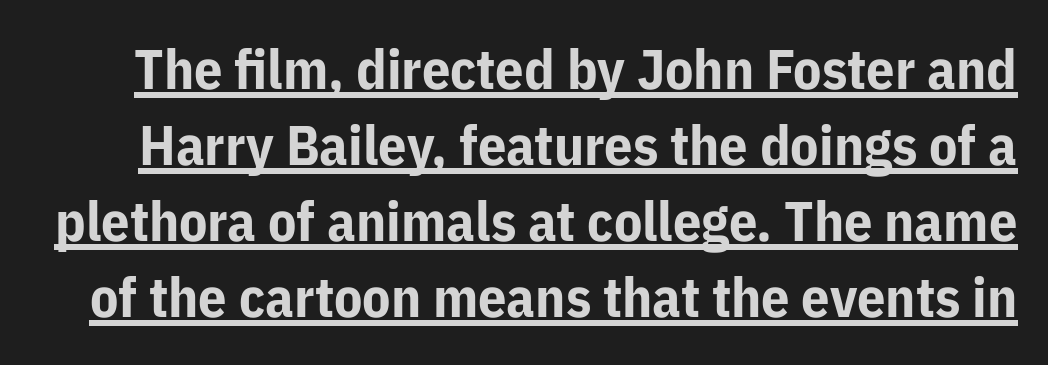
{"serif": "no", "italic": "no", "bold": "yes", "weight": "bold", "width": "normal", "stroke_contrast": "low", "x_height": "medium", "monospaced": "no", "underline": "yes", "line_spacing": "normal", "line_spacing_ratio": 1.36, "letter_spacing": "normal", "letter_spacing_em": 0.0, "glyph_px": 56}
